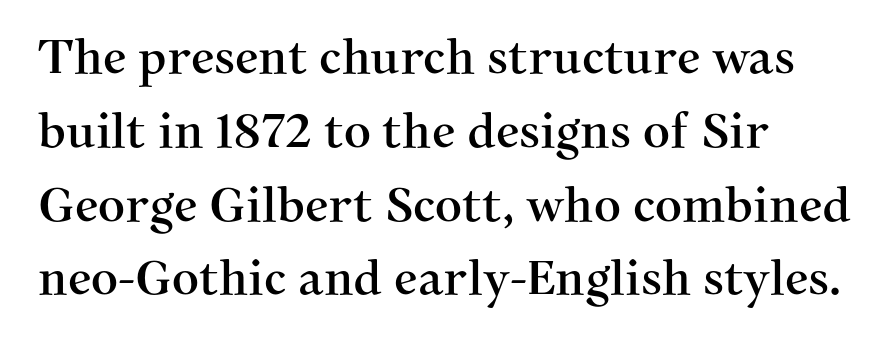
Regular leading. This sample uses an upright cut, with every glyph sitting square on the baseline. The space beneath each line is pristine and unruled. Looks like regular typesetting: each glyph gets only the width it needs. Glyph-to-glyph distance matches everyday printed text. Check where the strokes stop: tiny serifs finish them off.
